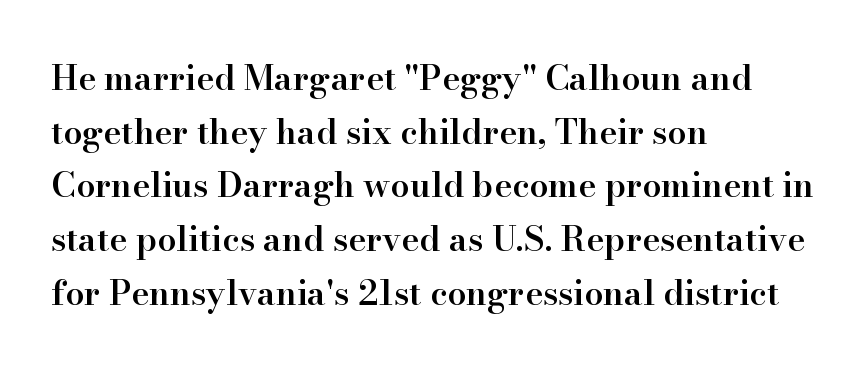
This sample uses a serif face. Does the copy run flush right? No — it runs flush left. The rendering keeps characters at their native spacing. Character widths vary here, with narrow letters taking less room than wide ones.
